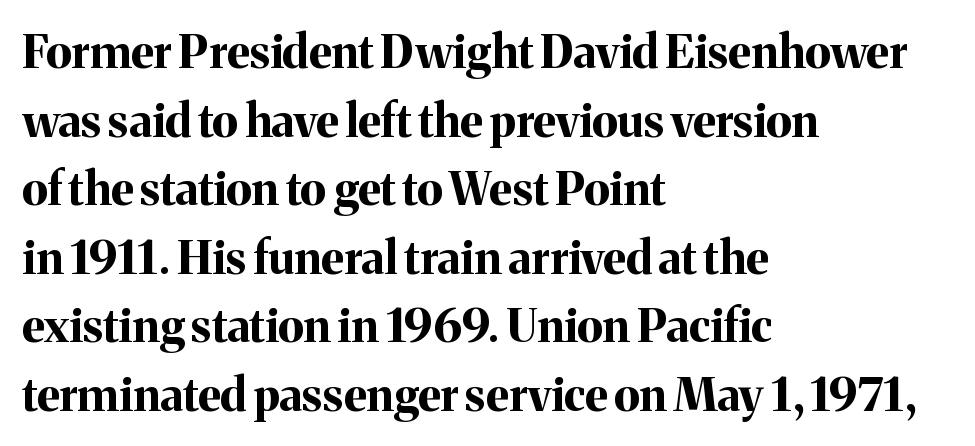
{"serif": "yes", "italic": "no", "bold": "yes", "weight": "bold", "width": "normal", "stroke_contrast": "medium", "x_height": "medium", "monospaced": "no", "underline": "no", "align": "left", "line_spacing": "normal", "line_spacing_ratio": 1.49, "letter_spacing": "normal", "letter_spacing_em": 0.0, "glyph_px": 46}
